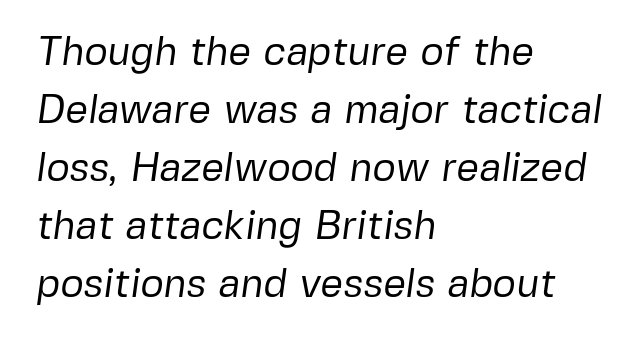
The image shows 40 px regular-weight sans-serif type; set left-aligned, normal line spacing (1.45x), normal letter spacing, not underlined; low stroke contrast and a medium x-height.
